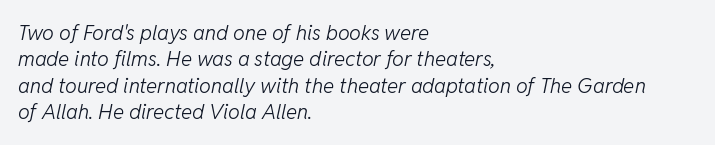
The image shows 21 px text type, italic (leaning right); set left-aligned, normal line spacing (1.26x), normal letter spacing, not underlined.
